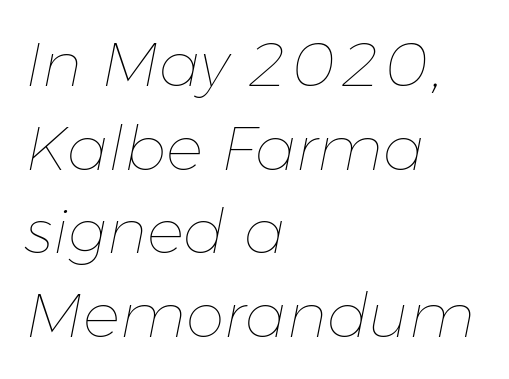
Q: Is the text bold? A: No.
Q: Is the text italic (slanted)? A: Yes, it leans right by about 11 degrees.
Q: Is the text underlined? A: No.
Q: How is the paragraph aligned? A: Left-aligned.
Q: Is the spacing between letters normal or unusually wide? A: Normal.
Q: Is the spacing between lines tight, normal or loose? A: Normal.
Q: Width (condensed, normal, or wide)? A: Normal.
Q: Stroke contrast? A: Low.
Q: x-height? A: Medium.
Q: Monospaced? A: No.
